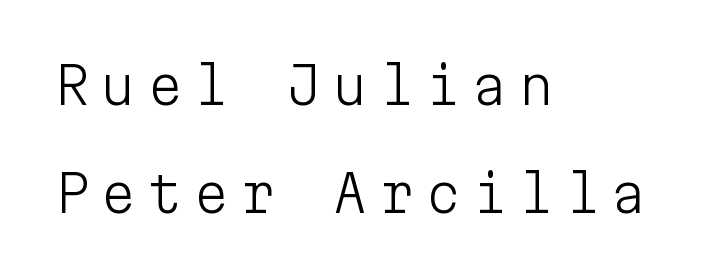
The image shows 51 px light sans-serif type, upright, monospaced; set left-aligned, loose line spacing (2.12x), unusually wide letter spacing (+0.21 em), not underlined; low stroke contrast and a medium x-height.
